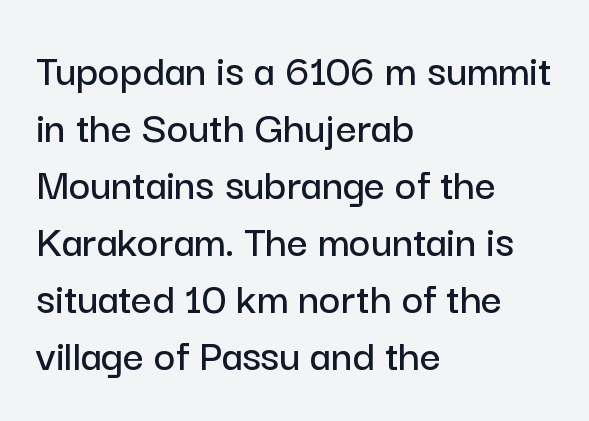
Q: Is the text italic (slanted)? A: No, it is upright.
Q: Is the typeface a serif or a sans-serif typeface? A: Sans-serif.
Q: Is the text underlined? A: No.
Q: How is the paragraph aligned? A: Left-aligned.
Q: Is the spacing between letters normal or unusually wide? A: Normal.
Q: Width (condensed, normal, or wide)? A: Normal.
Q: Stroke contrast? A: Low.
Q: x-height? A: Medium.
Q: Monospaced? A: No.
